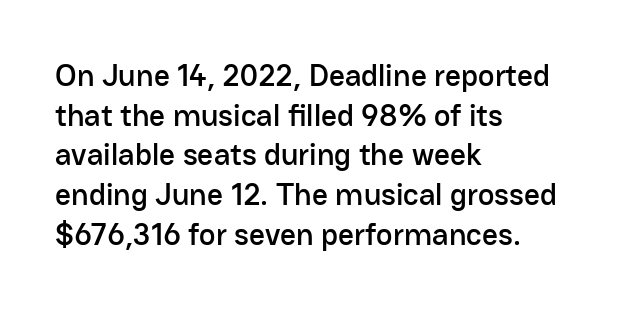
The image shows 31 px sans-serif type, upright; set left-aligned, normal line spacing (1.28x), normal letter spacing, not underlined; low stroke contrast and a medium x-height.
